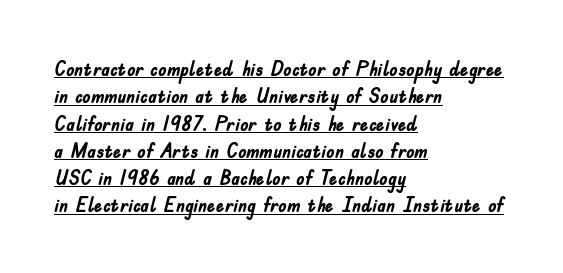
{"bold": "yes", "underline": "yes", "align": "left", "line_spacing": "normal", "line_spacing_ratio": 1.3, "letter_spacing": "normal", "letter_spacing_em": 0.0, "glyph_px": 21}
